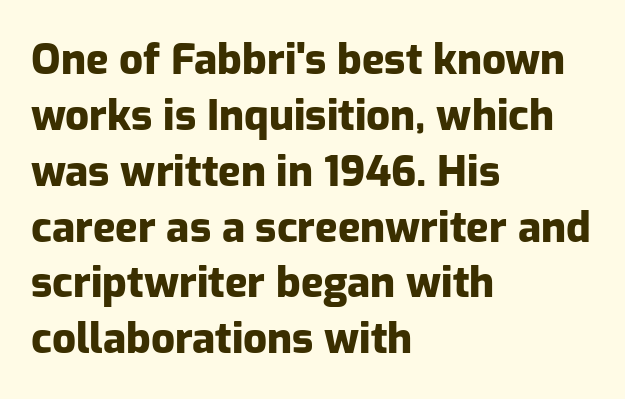
Descenders are the only things crossing below the line. The vertical gap from one line to the next is medium. Unlike italic type, these characters show no tilt at all. Tracking here is standard; glyphs follow each other at the usual distance. Each line starts at the same left margin while the right side varies. The rendering uses natural spacing where letterforms have individual widths.
